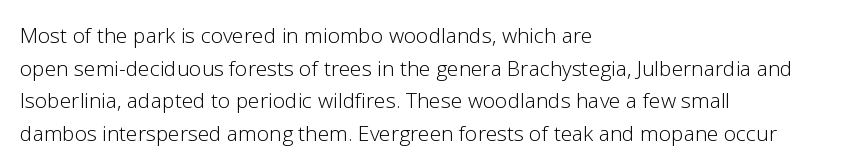
{"italic": "no", "bold": "no", "underline": "no", "align": "left", "line_spacing": "normal", "line_spacing_ratio": 1.55, "letter_spacing": "normal", "letter_spacing_em": 0.0, "glyph_px": 21}
